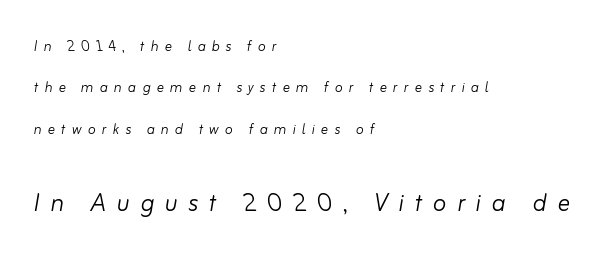
{"italic": "yes", "lean": "right", "slant_degrees": 10, "bold": "no", "weight": "light", "width": "normal", "stroke_contrast": "low", "x_height": "small", "monospaced": "no", "underline": "no", "align": "left", "line_spacing": "loose", "line_spacing_ratio": 2.3, "letter_spacing": "wide", "letter_spacing_em": 0.34, "larger_block": "second", "size_ratio": 1.72, "glyph_px": 31}
